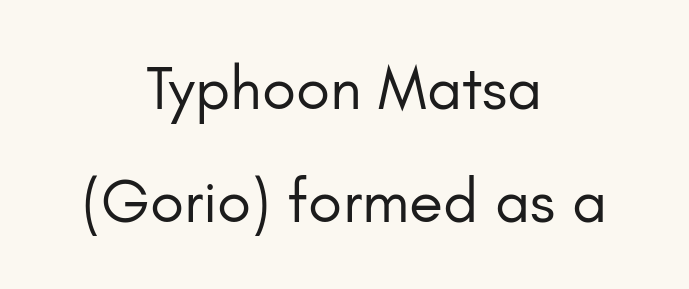
{"serif": "no", "italic": "no", "bold": "no", "weight": "regular", "width": "normal", "stroke_contrast": "low", "x_height": "small", "monospaced": "no", "underline": "no", "align": "center", "line_spacing_ratio": 1.83, "letter_spacing": "normal", "letter_spacing_em": 0.0, "glyph_px": 62}
